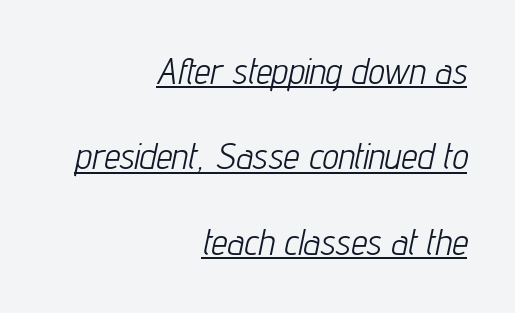
Q: Is the text bold? A: No.
Q: Is the text italic (slanted)? A: Yes, it leans right by about 12 degrees.
Q: Is the text underlined? A: Yes.
Q: How is the paragraph aligned? A: Right-aligned.
Q: Is the spacing between letters normal or unusually wide? A: Normal.
Q: Is the spacing between lines tight, normal or loose? A: Loose.
Q: Width (condensed, normal, or wide)? A: Condensed.
Q: Stroke contrast? A: Low.
Q: x-height? A: Medium.
Q: Monospaced? A: No.
